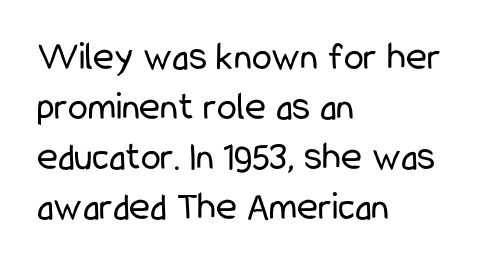
A quiet, ordinary-to-light weight characterises the typeface. Each letter keeps its own natural width here, so spacing adapts to shape. The text was rendered using a sans face with plain stroke endings. Honestly, the letter spacing is just normal — you wouldn't notice it. A typesetter would call this leading conventional body-copy spacing.
